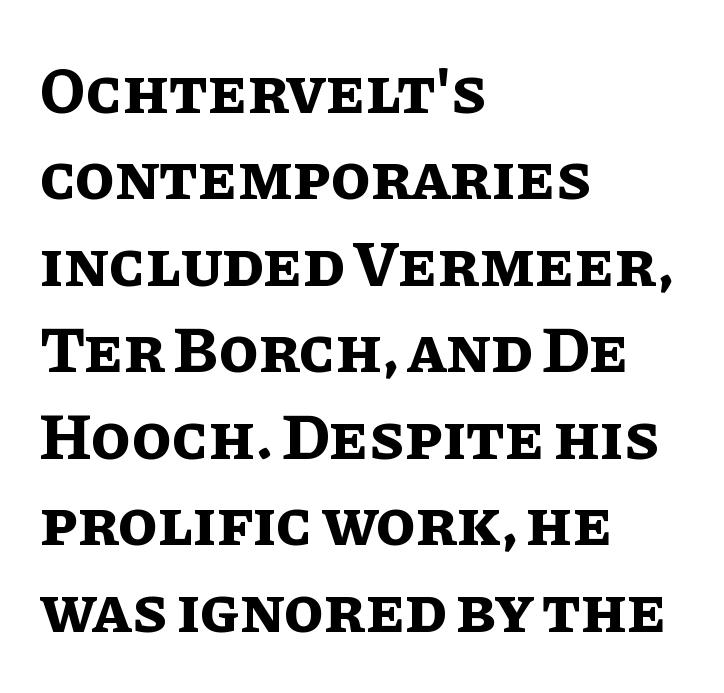
{"italic": "no", "bold": "yes", "weight": "bold", "width": "normal", "stroke_contrast": "low", "x_height": "large", "monospaced": "no", "underline": "no", "align": "left", "line_spacing": "normal", "line_spacing_ratio": 1.33, "letter_spacing": "normal", "letter_spacing_em": 0.0, "glyph_px": 65}
